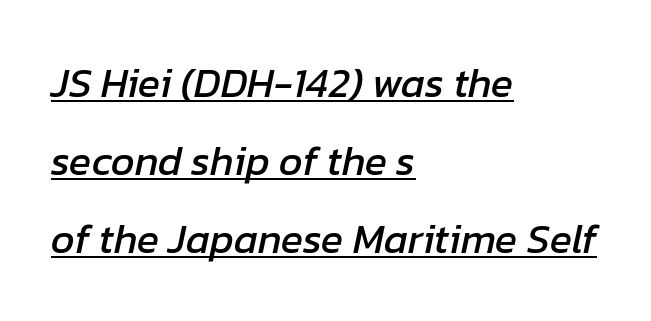
{"italic": "yes", "lean": "right", "slant_degrees": 12, "width": "normal", "stroke_contrast": "low", "x_height": "medium", "monospaced": "no", "underline": "yes", "align": "left", "line_spacing": "loose", "line_spacing_ratio": 1.9, "letter_spacing": "normal", "letter_spacing_em": 0.0, "glyph_px": 41}
